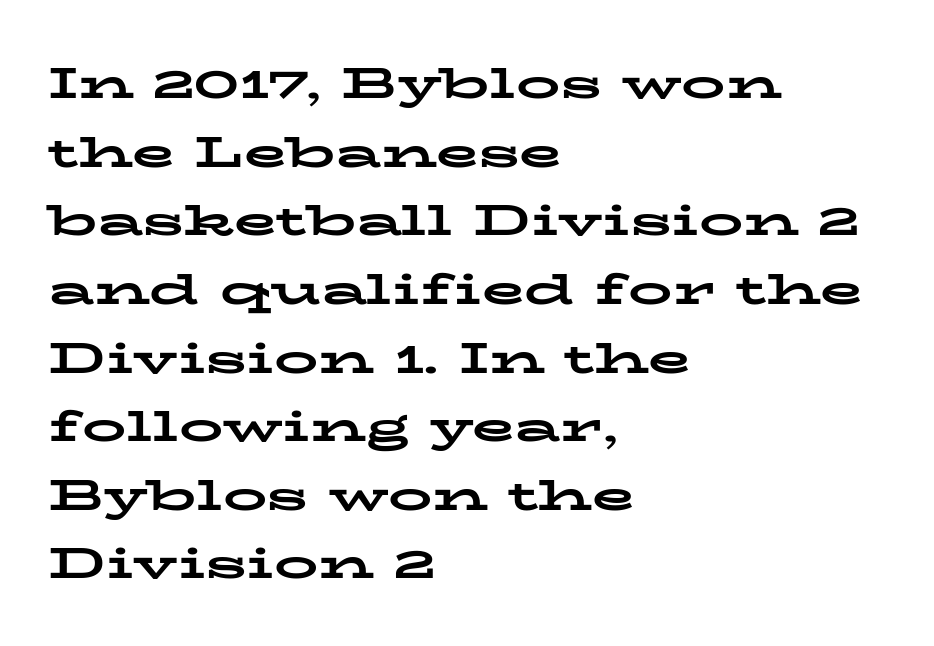
The rendering keeps characters at their native spacing. What's the leading like? Ordinary, nothing unusual. Italic? Not at all — the glyphs are vertical. A typesetter would call this proportional, since set widths differ per character. Weight: bold.
